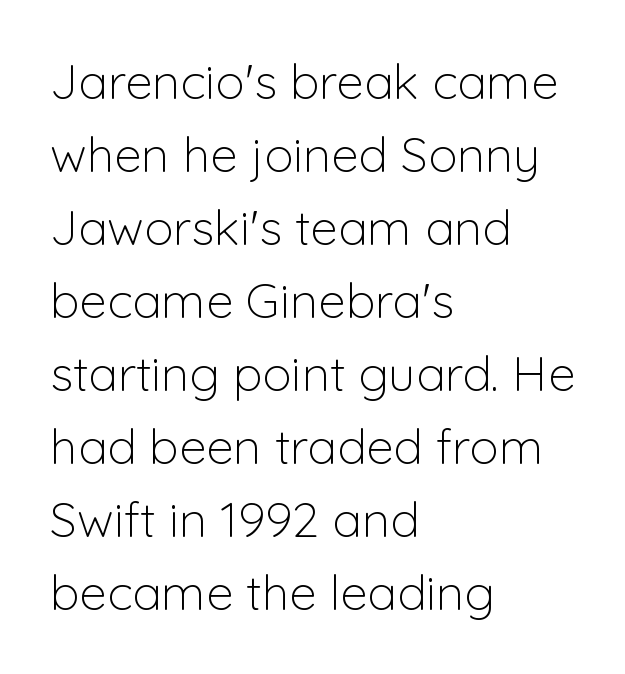
The image shows 49 px light sans-serif type, upright; set left-aligned, normal line spacing (1.49x), normal letter spacing, not underlined; low stroke contrast and a medium x-height.
